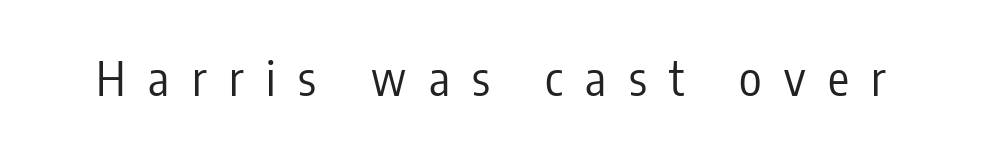
The image shows 47 px regular-weight, condensed sans-serif type, upright; set unusually wide letter spacing (+0.48 em), not underlined; low stroke contrast and a medium x-height.
